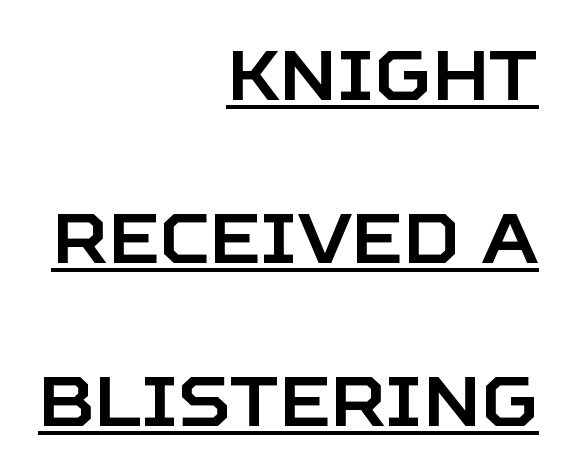
The image shows 70 px sans-serif type, upright; set right-aligned, loose line spacing (2.33x), normal letter spacing, underlined; low stroke contrast and a large x-height.
